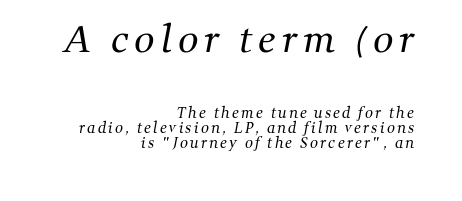
Q: Is the text bold? A: No.
Q: Is the typeface a serif or a sans-serif typeface? A: Serif.
Q: Is the text underlined? A: No.
Q: How is the paragraph aligned? A: Right-aligned.
Q: Is the spacing between lines tight, normal or loose? A: Tight.
Q: Which block of text is set in a larger size, the first (top) or the second (bottom)? A: The first (top) one.
Q: Width (condensed, normal, or wide)? A: Normal.
Q: Stroke contrast? A: Medium.
Q: x-height? A: Medium.
Q: Monospaced? A: No.
